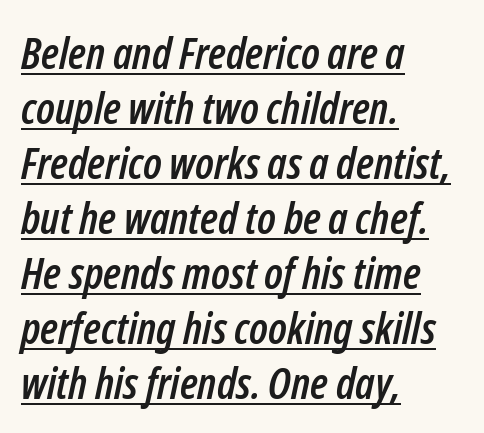
Q: Is the text italic (slanted)? A: Yes, it leans right by about 12 degrees.
Q: Is the text underlined? A: Yes.
Q: How is the paragraph aligned? A: Left-aligned.
Q: Is the spacing between letters normal or unusually wide? A: Normal.
Q: Is the spacing between lines tight, normal or loose? A: Normal.
Q: Width (condensed, normal, or wide)? A: Condensed.
Q: Stroke contrast? A: Low.
Q: x-height? A: Medium.
Q: Monospaced? A: No.
